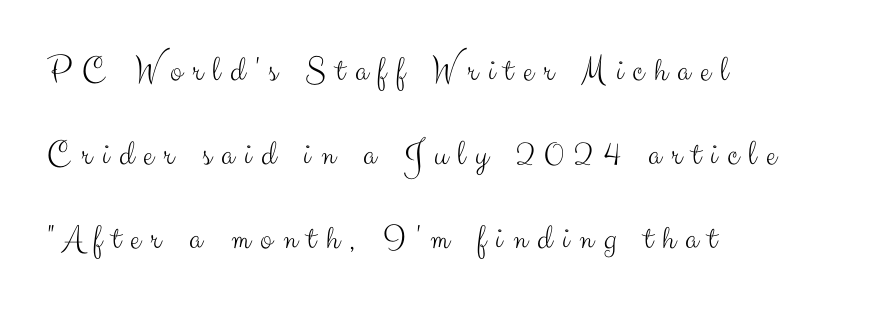
Q: Is the text bold? A: No.
Q: Is the text italic (slanted)? A: Yes.
Q: Is the typeface a serif or a sans-serif typeface? A: Sans-serif.
Q: Is the text underlined? A: No.
Q: How is the paragraph aligned? A: Left-aligned.
Q: Is the spacing between letters normal or unusually wide? A: Unusually wide.
Q: Is the spacing between lines tight, normal or loose? A: Loose.
Q: Width (condensed, normal, or wide)? A: Normal.
Q: Stroke contrast? A: Medium.
Q: x-height? A: Small.
Q: Monospaced? A: No.
